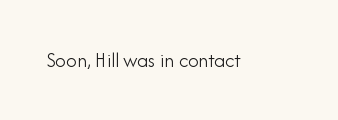
Q: Is the text bold? A: No.
Q: Is the text italic (slanted)? A: No, it is upright.
Q: Is the text underlined? A: No.
Q: Is the spacing between letters normal or unusually wide? A: Normal.
